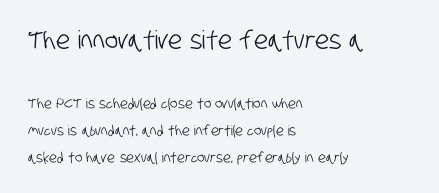
Q: Is the text underlined? A: No.
Q: How is the paragraph aligned? A: Left-aligned.
Q: Is the spacing between letters normal or unusually wide? A: Normal.
Q: Is the spacing between lines tight, normal or loose? A: Loose.
Q: Which block of text is set in a larger size, the first (top) or the second (bottom)? A: The first (top) one.
